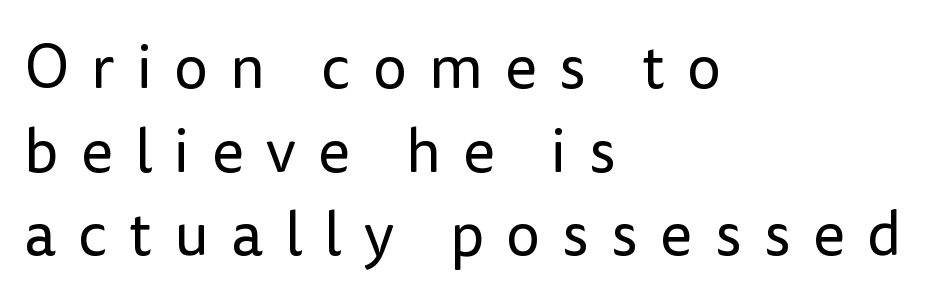
The image shows 61 px regular-weight sans-serif type, upright; set left-aligned, normal line spacing (1.37x), unusually wide letter spacing (+0.36 em), not underlined; low stroke contrast and a medium x-height.
